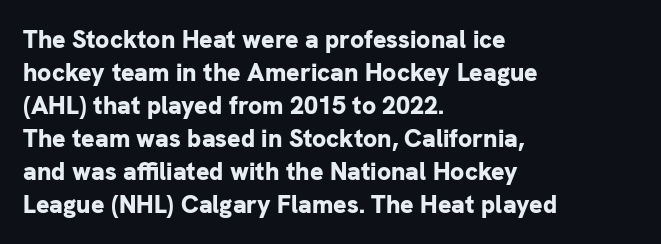
{"italic": "no", "bold": "yes", "underline": "no", "align": "left", "line_spacing": "normal", "line_spacing_ratio": 1.32, "letter_spacing": "normal", "letter_spacing_em": 0.0, "glyph_px": 25}
